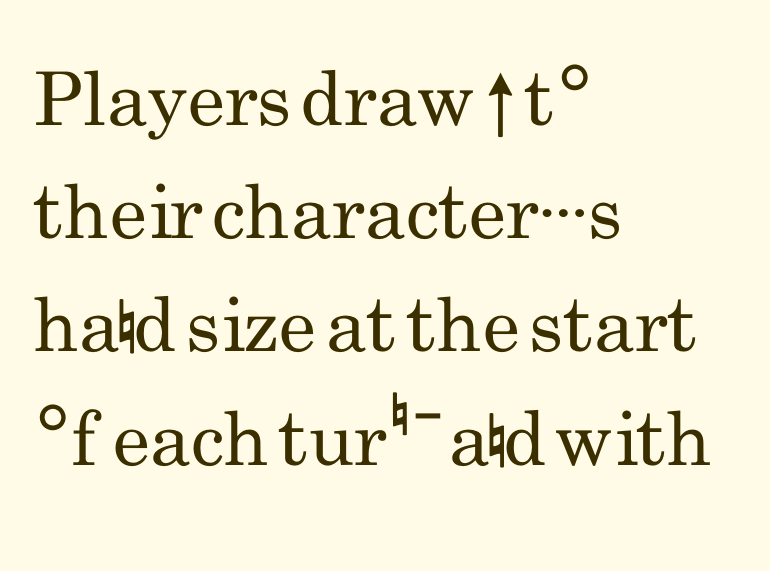
{"serif": "no", "italic": "no", "bold": "no", "weight": "regular", "width": "condensed", "stroke_contrast": "low", "x_height": "small", "monospaced": "no", "underline": "no", "align": "left", "line_spacing": "normal", "line_spacing_ratio": 1.53, "letter_spacing": "normal", "letter_spacing_em": 0.0, "glyph_px": 74}
